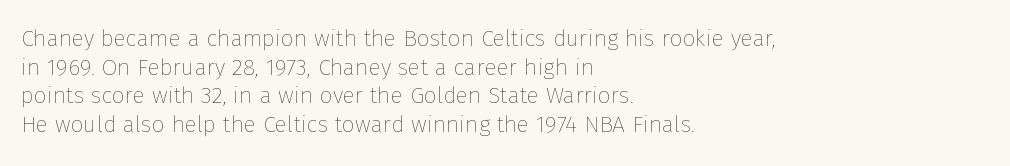
The lines sit at an ordinary, default distance from one another. The text block is weighted toward the left margin, trailing off unevenly rightward. Tracking value appears to be zero — textbook default spacing. Has an underline been added? It has not. Stroke mass is kept to a normal reading level or below.
